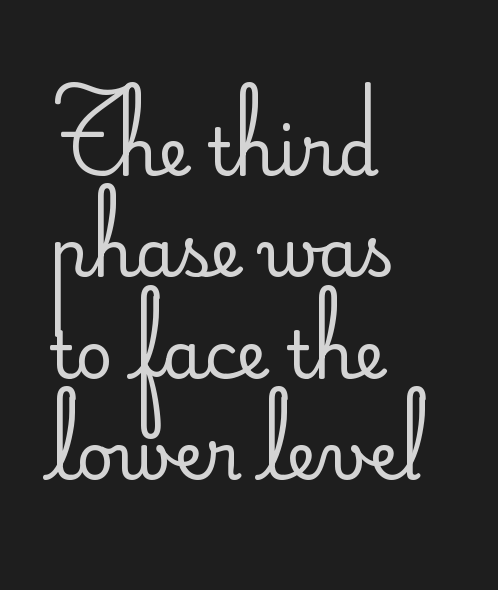
Do the characters align in a grid? No, the font is proportional. In terms of leading, this rendering sits right in the middle. Note: no serifs on the glyphs. The gaps between neighbouring characters are ordinary and unremarkable. The strip under each line holds only bare page. Caption: face not bold, strokes unweighted.
